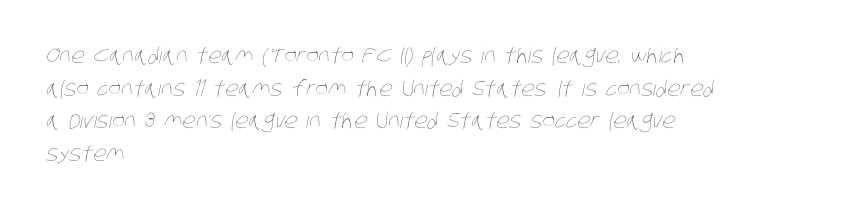
The setting favours the left margin, as ordinary paragraphs usually do. The strokes carry an ordinary text weight at most. Nobody touched the tracking dial on this one. The zone under the glyphs is completely vacant. A normal amount of white space separates one row of letters from the next.
